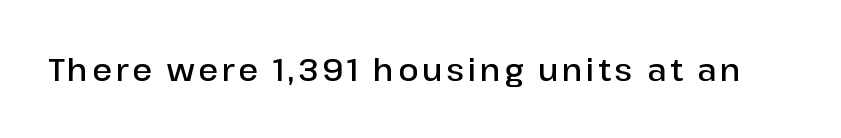
Q: Is the text bold? A: Semi-bold.
Q: Is the text italic (slanted)? A: No, it is upright.
Q: Is the typeface a serif or a sans-serif typeface? A: Sans-serif.
Q: Is the text underlined? A: No.
Q: Width (condensed, normal, or wide)? A: Normal.
Q: Stroke contrast? A: Low.
Q: x-height? A: Medium.
Q: Monospaced? A: No.
